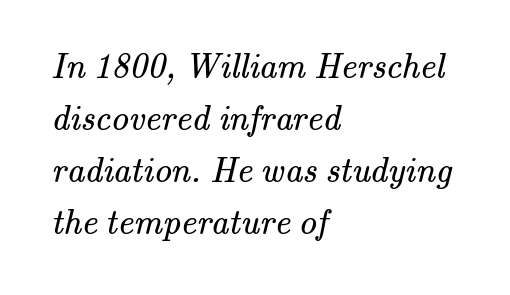
The image shows 35 px regular-weight serif type; set left-aligned, normal line spacing (1.49x), normal letter spacing, not underlined; medium stroke contrast and a small x-height.
